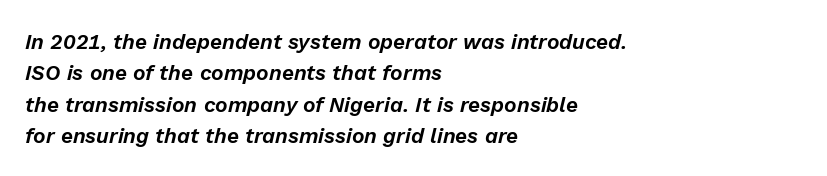
Q: Is the text italic (slanted)? A: Yes, it leans right by about 13 degrees.
Q: Is the text underlined? A: No.
Q: How is the paragraph aligned? A: Left-aligned.
Q: Is the spacing between letters normal or unusually wide? A: Normal.
Q: Is the spacing between lines tight, normal or loose? A: Normal.
